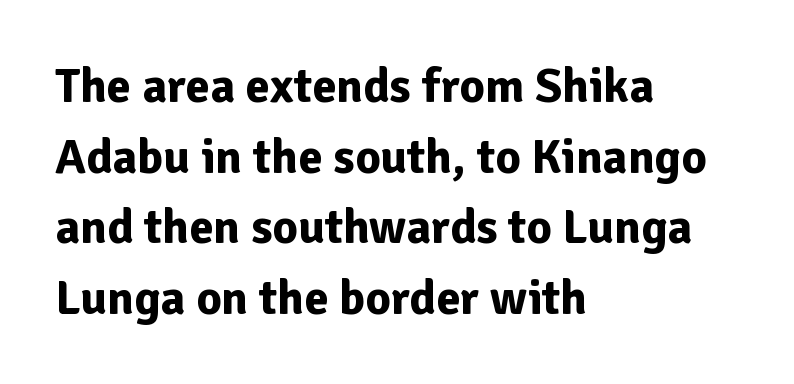
{"serif": "no", "italic": "no", "bold": "yes", "weight": "bold", "width": "normal", "stroke_contrast": "low", "x_height": "medium", "monospaced": "no", "underline": "no", "align": "left", "line_spacing": "normal", "line_spacing_ratio": 1.44, "letter_spacing": "normal", "letter_spacing_em": 0.0, "glyph_px": 49}
